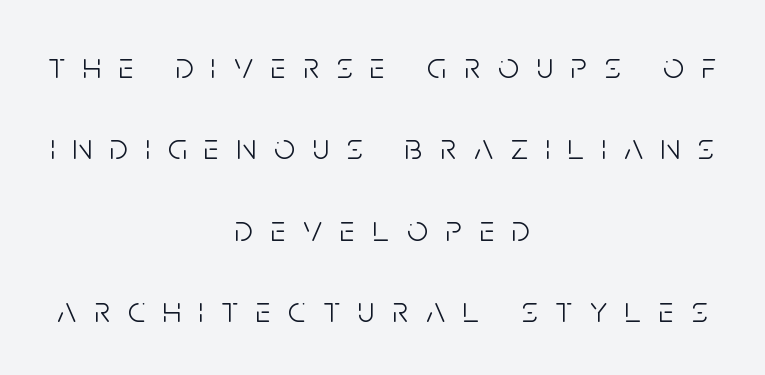
Q: Is the text bold? A: No.
Q: Is the text italic (slanted)? A: No, it is upright.
Q: Is the typeface a serif or a sans-serif typeface? A: Sans-serif.
Q: Is the text underlined? A: No.
Q: How is the paragraph aligned? A: Centered.
Q: Is the spacing between letters normal or unusually wide? A: Unusually wide.
Q: Is the spacing between lines tight, normal or loose? A: Loose.
Q: Width (condensed, normal, or wide)? A: Condensed.
Q: Stroke contrast? A: Low.
Q: x-height? A: Large.
Q: Monospaced? A: No.
